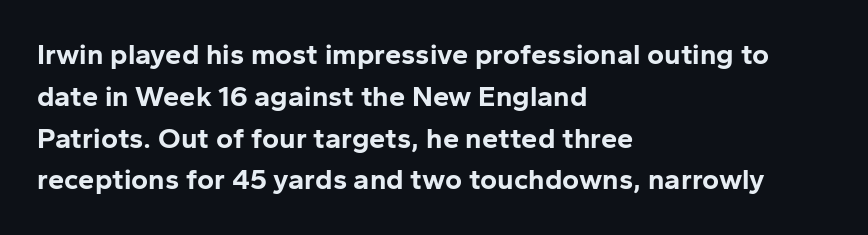
{"serif": "no", "italic": "no", "bold": "yes", "weight": "bold", "width": "normal", "stroke_contrast": "low", "x_height": "medium", "monospaced": "no", "underline": "no", "align": "left", "line_spacing": "normal", "line_spacing_ratio": 1.44, "letter_spacing": "normal", "letter_spacing_em": 0.0, "glyph_px": 29}
